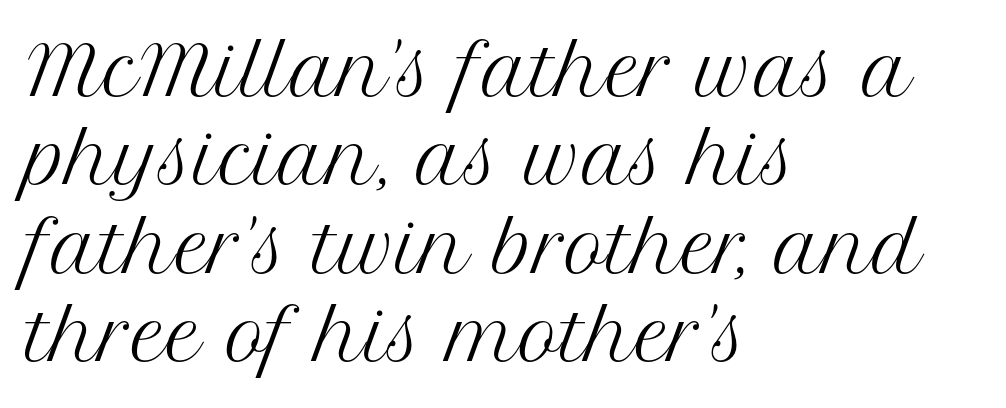
{"serif": "yes", "bold": "no", "weight": "regular", "width": "normal", "stroke_contrast": "medium", "x_height": "medium", "monospaced": "no", "underline": "no", "align": "left", "line_spacing": "normal", "line_spacing_ratio": 1.3, "letter_spacing": "normal", "letter_spacing_em": 0.0, "glyph_px": 68}
